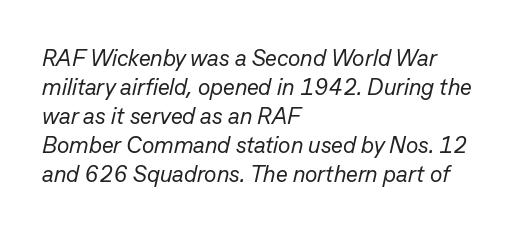
Underlining? Definitely not there. Quick note: italic. No extra tracking has been applied to these lines. The weight would be labelled regular, book, light, or lighter still. Layout note: lines flush left. Rows of type keep a routine distance in the vertical direction.
